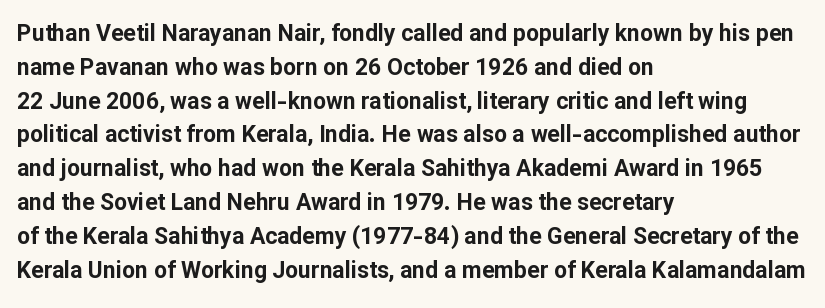
The image shows 23 px bold type, upright; set left-aligned, normal line spacing (1.47x), normal letter spacing, not underlined.
